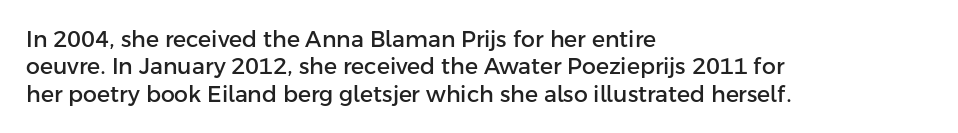
The image shows 22 px text type, upright; set left-aligned, line spacing 1.24x, normal letter spacing, not underlined.
